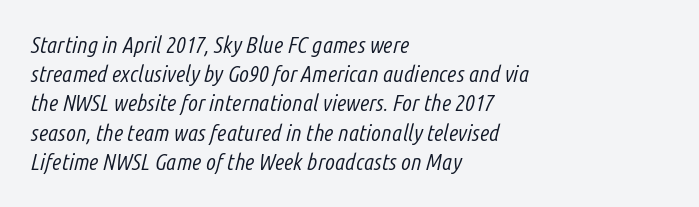
{"italic": "yes", "lean": "right", "slant_degrees": 14, "bold": "no", "underline": "no", "align": "left", "line_spacing": "normal", "line_spacing_ratio": 1.27, "letter_spacing": "normal", "letter_spacing_em": 0.0, "glyph_px": 23}
